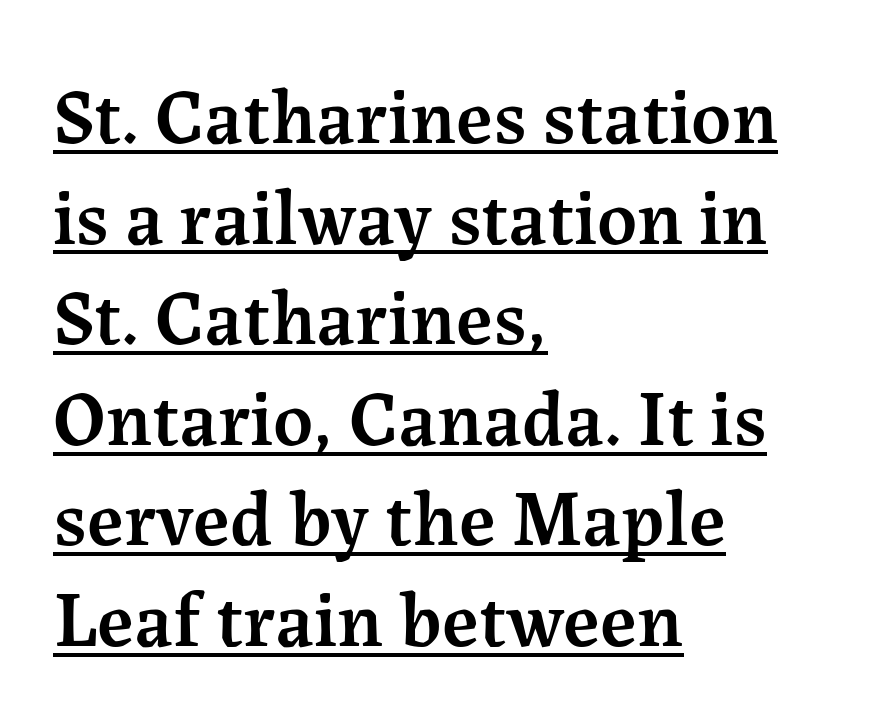
The image shows 78 px semibold serif type, upright; set left-aligned, normal line spacing (1.29x), normal letter spacing, underlined; medium stroke contrast and a medium x-height.
